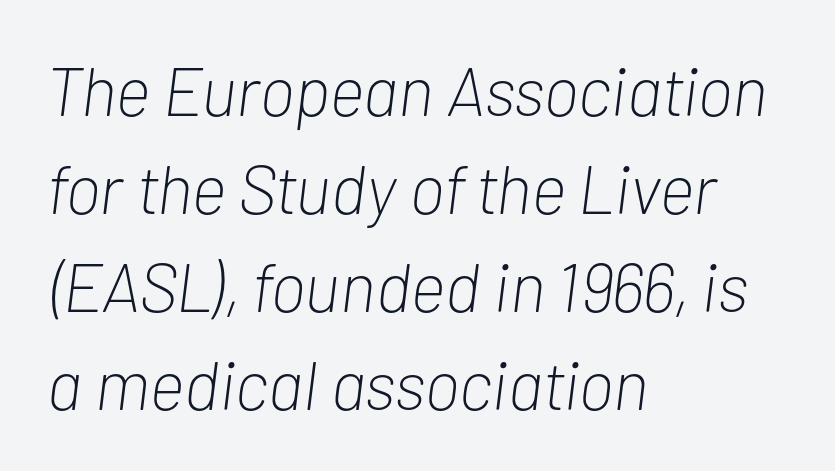
Casual observation: everything's shoved over to the left. Successive baselines arrive at the customary interval. No chunkiness to these letters — they're not bold. The whole block is typeset with a tilt. Standard letterfit; no display-style spreading of the glyphs. Is this a fixed-width face? No — the glyphs have proportional, varying widths.
